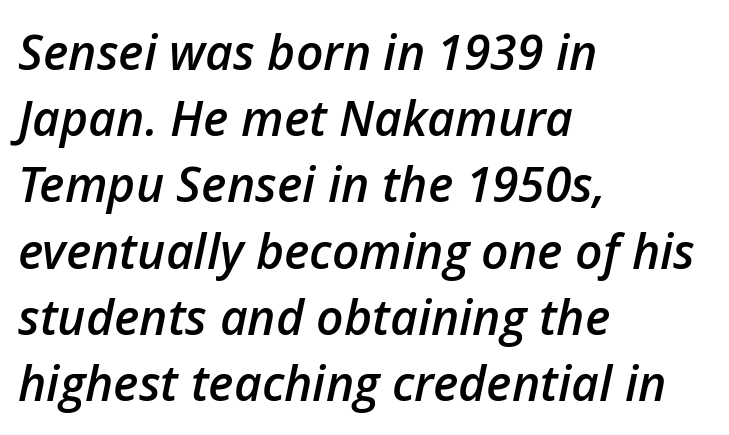
{"italic": "yes", "lean": "right", "slant_degrees": 12, "bold": "semi", "weight": "semibold", "width": "normal", "stroke_contrast": "low", "x_height": "medium", "monospaced": "no", "underline": "no", "align": "left", "line_spacing": "normal", "line_spacing_ratio": 1.38, "letter_spacing": "normal", "letter_spacing_em": 0.0, "glyph_px": 48}
